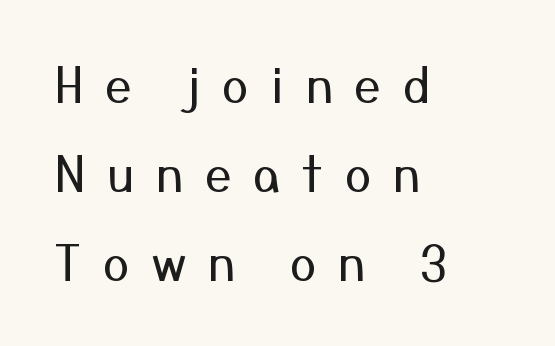
Q: Is the text bold? A: No.
Q: Is the text italic (slanted)? A: No, it is upright.
Q: Is the typeface a serif or a sans-serif typeface? A: Sans-serif.
Q: Is the text underlined? A: No.
Q: How is the paragraph aligned? A: Left-aligned.
Q: Is the spacing between letters normal or unusually wide? A: Unusually wide.
Q: Width (condensed, normal, or wide)? A: Normal.
Q: Stroke contrast? A: Medium.
Q: x-height? A: Medium.
Q: Monospaced? A: No.
